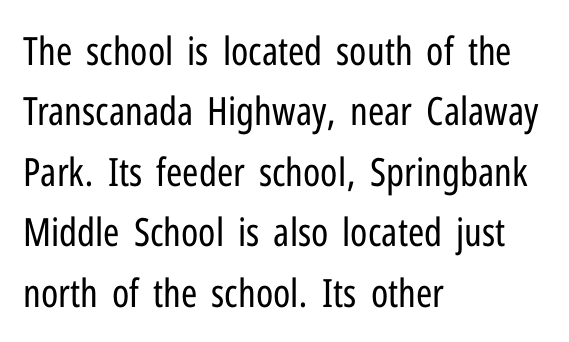
Q: Is the text bold? A: No.
Q: Is the text italic (slanted)? A: No, it is upright.
Q: Is the typeface a serif or a sans-serif typeface? A: Sans-serif.
Q: Is the text underlined? A: No.
Q: How is the paragraph aligned? A: Left-aligned.
Q: Is the spacing between letters normal or unusually wide? A: Normal.
Q: Is the spacing between lines tight, normal or loose? A: Normal.
Q: Width (condensed, normal, or wide)? A: Condensed.
Q: Stroke contrast? A: Low.
Q: x-height? A: Medium.
Q: Monospaced? A: No.
